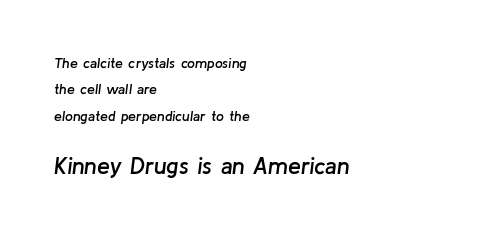
This is the in-between weight designers call semibold or demi. The passage shown has conventional tracking throughout. Characters are canted at an angle relative to the baseline's perpendicular. Top chunk: small. Bottom chunk: large. The strip under each line holds only bare page. Where is the straight margin? On the left.
